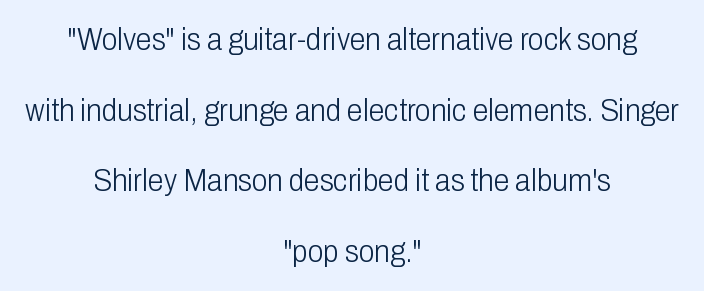
{"serif": "no", "italic": "no", "bold": "no", "weight": "light", "width": "condensed", "stroke_contrast": "low", "x_height": "medium", "monospaced": "no", "underline": "no", "align": "center", "line_spacing": "loose", "line_spacing_ratio": 2.21, "letter_spacing": "normal", "letter_spacing_em": 0.0, "glyph_px": 32}
